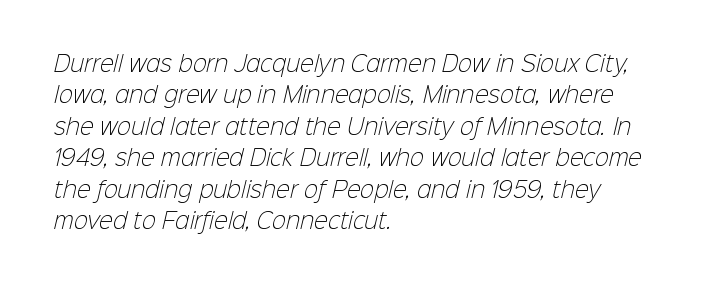
The image shows 21 px text type; set left-aligned, normal line spacing (1.5x), normal letter spacing, not underlined.
